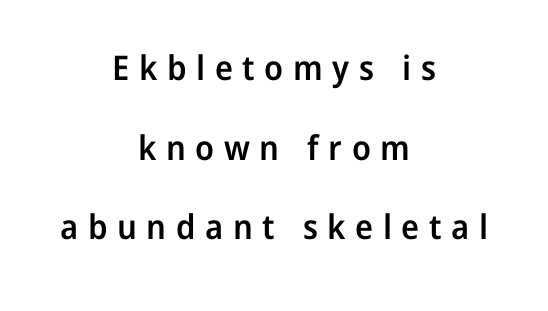
{"serif": "no", "italic": "no", "bold": "semi", "weight": "semibold", "width": "normal", "stroke_contrast": "low", "x_height": "medium", "monospaced": "no", "underline": "no", "align": "center", "line_spacing": "loose", "line_spacing_ratio": 2.34, "letter_spacing": "wide", "letter_spacing_em": 0.28, "glyph_px": 34}
